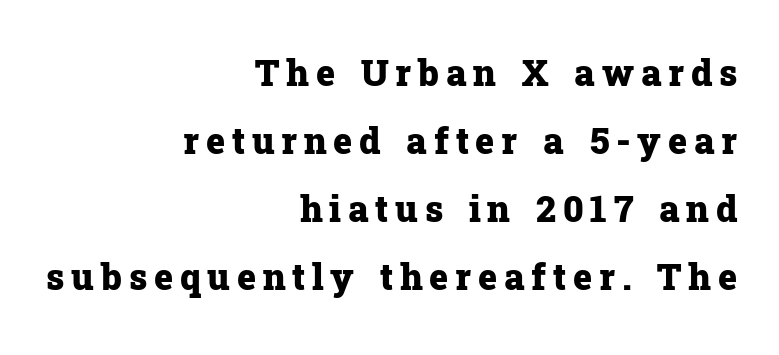
Descender tails drop into unmarked territory. The rendering shows small feet on the letterforms — a serif design. Is this a fixed-width face? No — the glyphs have proportional, varying widths. This is the regular roman posture of the typeface. Horizontal alignment here is rightward, an uncommon choice for prose.
